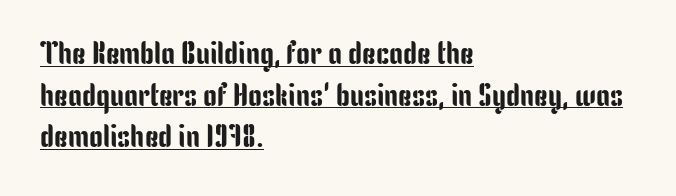
The typography opts for an upright posture over an oblique one. In terms of leading, this rendering sits right in the middle. The rendering anchors every line to the left-hand side. The passage shown is underscored from start to finish. Character widths vary here, with narrow letters taking less room than wide ones. Font category for this specimen: sans-serif.
